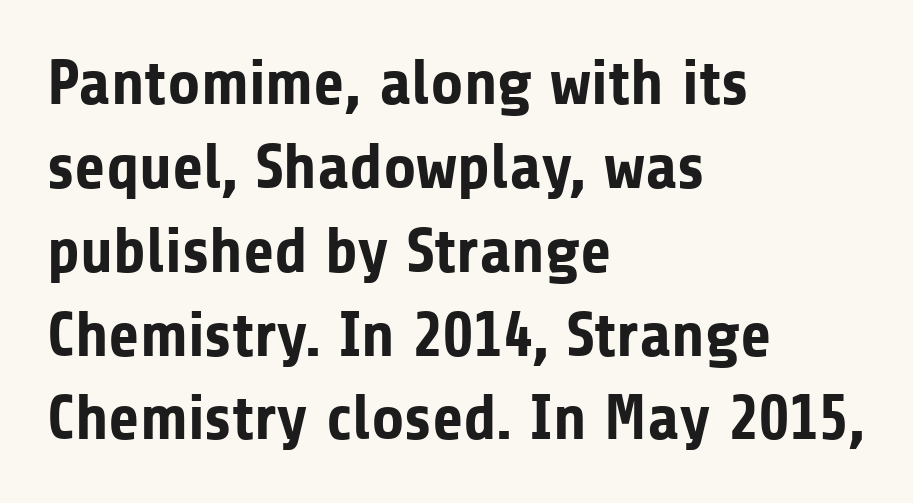
Q: Is the text bold? A: Yes.
Q: Is the text italic (slanted)? A: No, it is upright.
Q: Is the typeface a serif or a sans-serif typeface? A: Sans-serif.
Q: Is the text underlined? A: No.
Q: How is the paragraph aligned? A: Left-aligned.
Q: Is the spacing between letters normal or unusually wide? A: Normal.
Q: Is the spacing between lines tight, normal or loose? A: Normal.
Q: Width (condensed, normal, or wide)? A: Normal.
Q: Stroke contrast? A: Low.
Q: x-height? A: Medium.
Q: Monospaced? A: No.
